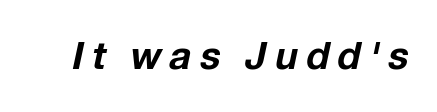
Q: Is the text bold? A: Yes.
Q: Is the text italic (slanted)? A: Yes, it leans right by about 12 degrees.
Q: Is the text underlined? A: No.
Q: Is the spacing between letters normal or unusually wide? A: Unusually wide.
Q: Width (condensed, normal, or wide)? A: Normal.
Q: Stroke contrast? A: Low.
Q: x-height? A: Medium.
Q: Monospaced? A: No.
